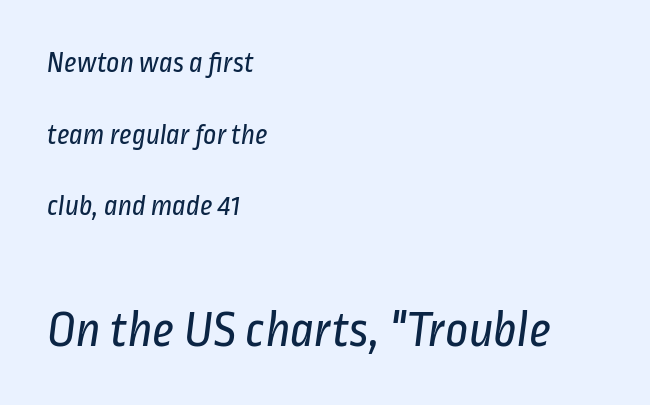
{"serif": "no", "bold": "no", "weight": "regular", "width": "condensed", "stroke_contrast": "low", "x_height": "medium", "monospaced": "no", "underline": "no", "align": "left", "line_spacing": "loose", "line_spacing_ratio": 2.47, "letter_spacing": "normal", "letter_spacing_em": 0.0, "larger_block": "second", "size_ratio": 1.76, "glyph_px": 51}
